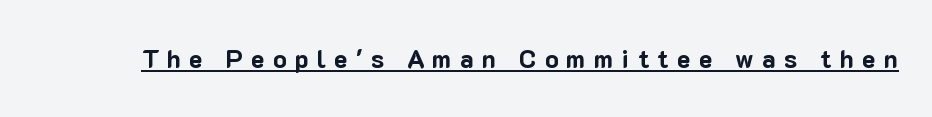
{"italic": "no", "bold": "yes", "underline": "yes", "letter_spacing": "wide", "letter_spacing_em": 0.33, "glyph_px": 25}
